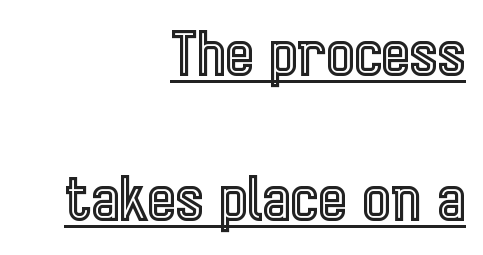
{"italic": "no", "width": "condensed", "x_height": "medium", "monospaced": "no", "underline": "yes", "align": "right", "line_spacing": "loose", "line_spacing_ratio": 2.41, "letter_spacing": "normal", "letter_spacing_em": 0.0, "glyph_px": 60}
